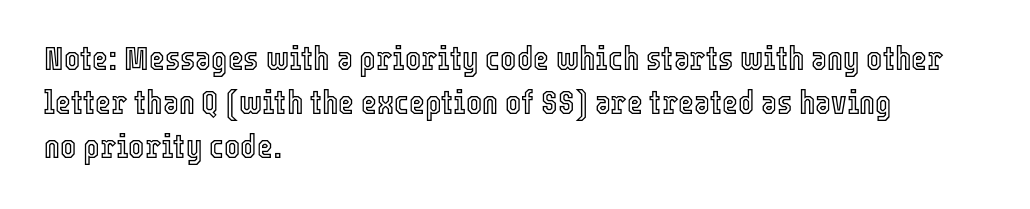
The image shows 34 px condensed type, upright; set left-aligned, normal line spacing (1.29x), normal letter spacing, not underlined; a medium x-height.
